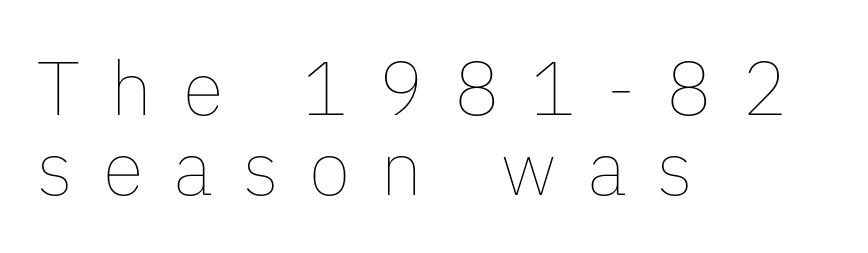
Q: Is the text bold? A: No.
Q: Is the text italic (slanted)? A: No, it is upright.
Q: Is the text underlined? A: No.
Q: How is the paragraph aligned? A: Left-aligned.
Q: Is the spacing between letters normal or unusually wide? A: Unusually wide.
Q: Is the spacing between lines tight, normal or loose? A: Tight.
Q: Width (condensed, normal, or wide)? A: Normal.
Q: Stroke contrast? A: Low.
Q: x-height? A: Medium.
Q: Monospaced? A: No.
